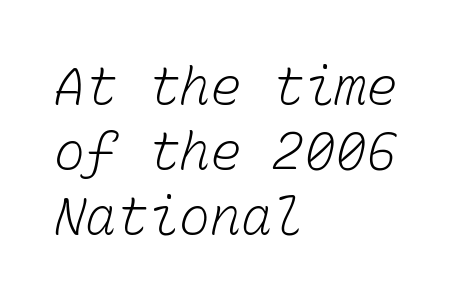
{"bold": "no", "weight": "light", "width": "normal", "stroke_contrast": "low", "x_height": "medium", "monospaced": "yes", "underline": "no", "align": "left", "line_spacing": "normal", "line_spacing_ratio": 1.25, "letter_spacing": "normal", "letter_spacing_em": 0.0, "glyph_px": 52}
